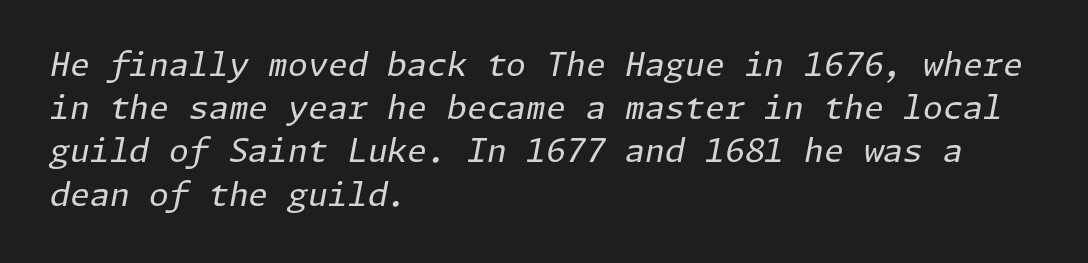
Q: Is the text bold? A: No.
Q: Is the text italic (slanted)? A: Yes, it leans right by about 11 degrees.
Q: Is the text underlined? A: No.
Q: How is the paragraph aligned? A: Left-aligned.
Q: Is the spacing between letters normal or unusually wide? A: Normal.
Q: Is the spacing between lines tight, normal or loose? A: Normal.
Q: Width (condensed, normal, or wide)? A: Normal.
Q: Stroke contrast? A: Low.
Q: x-height? A: Medium.
